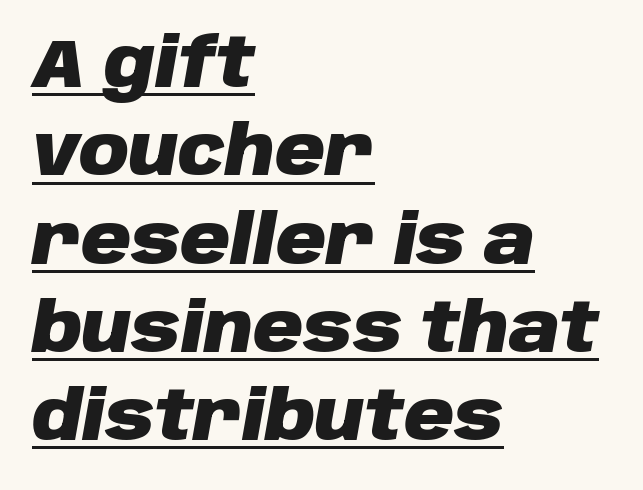
Q: Is the text bold? A: Yes.
Q: Is the text italic (slanted)? A: Yes, it leans right by about 10 degrees.
Q: Is the text underlined? A: Yes.
Q: How is the paragraph aligned? A: Left-aligned.
Q: Is the spacing between letters normal or unusually wide? A: Normal.
Q: Is the spacing between lines tight, normal or loose? A: Normal.
Q: Width (condensed, normal, or wide)? A: Normal.
Q: Stroke contrast? A: Low.
Q: x-height? A: Large.
Q: Monospaced? A: No.
